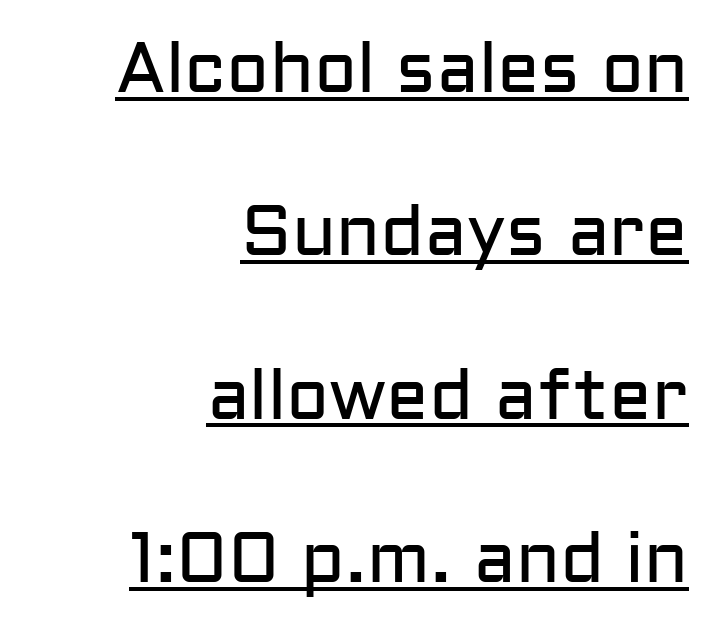
The image shows 71 px regular-weight sans-serif type, upright; set right-aligned, loose line spacing (2.3x), normal letter spacing, underlined; low stroke contrast and a medium x-height.
